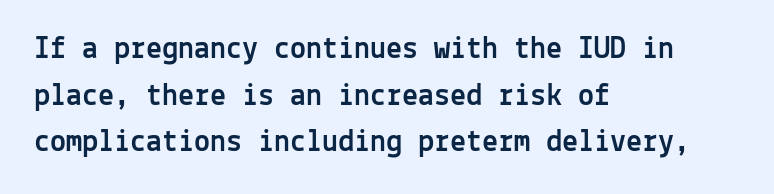
The image shows 32 px sans-serif type, upright, monospaced; set left-aligned, normal line spacing (1.46x), normal letter spacing, not underlined; a medium x-height.
